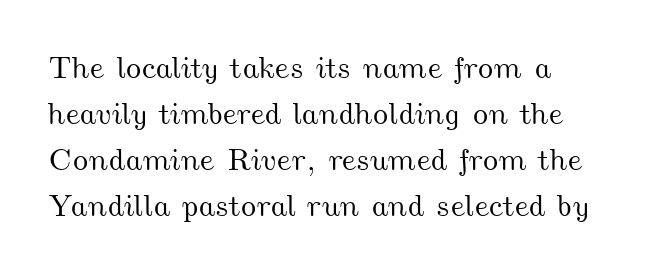
Line beginnings align vertically; line endings do not. The glyphs are unaccompanied by any horizontal stroke below them. Is this a fixed-width face? No — the glyphs have proportional, varying widths. The space between consecutive lines is moderate.
